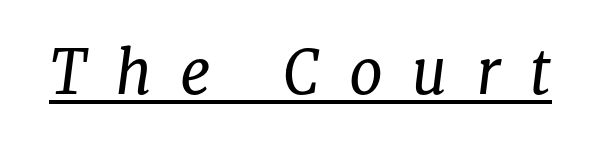
Q: Is the text bold? A: No.
Q: Is the text italic (slanted)? A: Yes, it leans right by about 8 degrees.
Q: Is the typeface a serif or a sans-serif typeface? A: Serif.
Q: Is the text underlined? A: Yes.
Q: Is the spacing between letters normal or unusually wide? A: Unusually wide.
Q: Width (condensed, normal, or wide)? A: Normal.
Q: Stroke contrast? A: Low.
Q: x-height? A: Medium.
Q: Monospaced? A: No.
